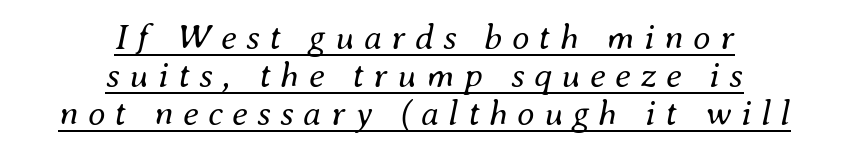
Q: Is the text bold? A: No.
Q: Is the text italic (slanted)? A: Yes, it leans right by about 8 degrees.
Q: Is the text underlined? A: Yes.
Q: How is the paragraph aligned? A: Centered.
Q: Is the spacing between letters normal or unusually wide? A: Unusually wide.
Q: Is the spacing between lines tight, normal or loose? A: Tight.
Q: Width (condensed, normal, or wide)? A: Normal.
Q: Stroke contrast? A: Medium.
Q: x-height? A: Small.
Q: Monospaced? A: No.
